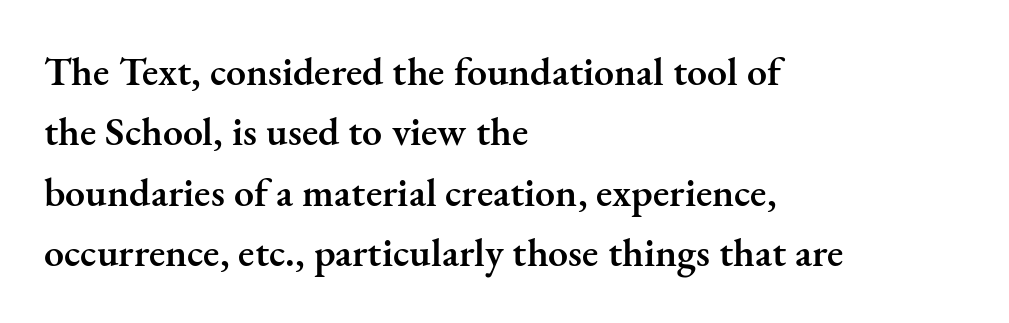
Q: Is the text bold? A: Semi-bold.
Q: Is the text italic (slanted)? A: No, it is upright.
Q: Is the typeface a serif or a sans-serif typeface? A: Serif.
Q: Is the text underlined? A: No.
Q: How is the paragraph aligned? A: Left-aligned.
Q: Is the spacing between letters normal or unusually wide? A: Normal.
Q: Is the spacing between lines tight, normal or loose? A: Normal.
Q: Width (condensed, normal, or wide)? A: Normal.
Q: Stroke contrast? A: Medium.
Q: x-height? A: Small.
Q: Monospaced? A: No.
